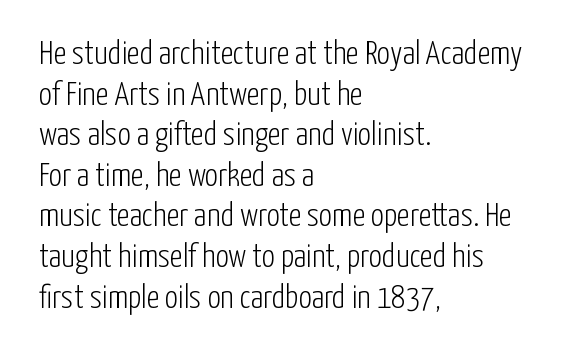
{"serif": "no", "italic": "no", "bold": "no", "weight": "light", "width": "condensed", "stroke_contrast": "low", "x_height": "medium", "monospaced": "no", "underline": "no", "align": "left", "line_spacing_ratio": 1.23, "letter_spacing": "normal", "letter_spacing_em": 0.0, "glyph_px": 33}
